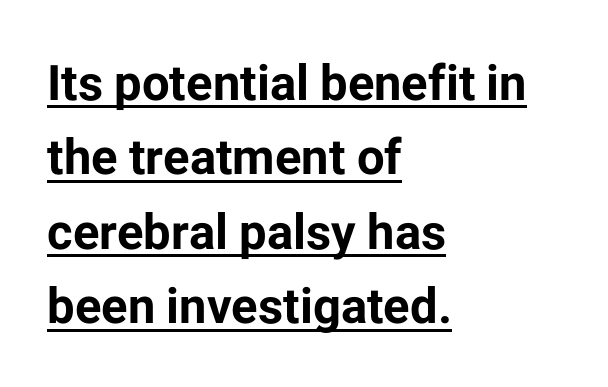
The image shows 49 px bold sans-serif type, upright; set left-aligned, normal line spacing (1.52x), normal letter spacing, underlined; low stroke contrast and a medium x-height.
